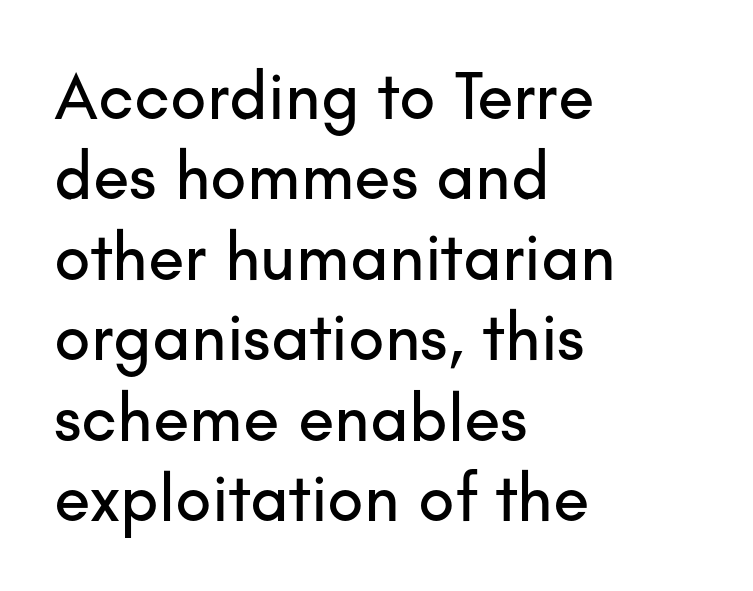
The image shows 67 px sans-serif type, upright; set left-aligned, line spacing 1.2x, normal letter spacing, not underlined; low stroke contrast and a small x-height.
